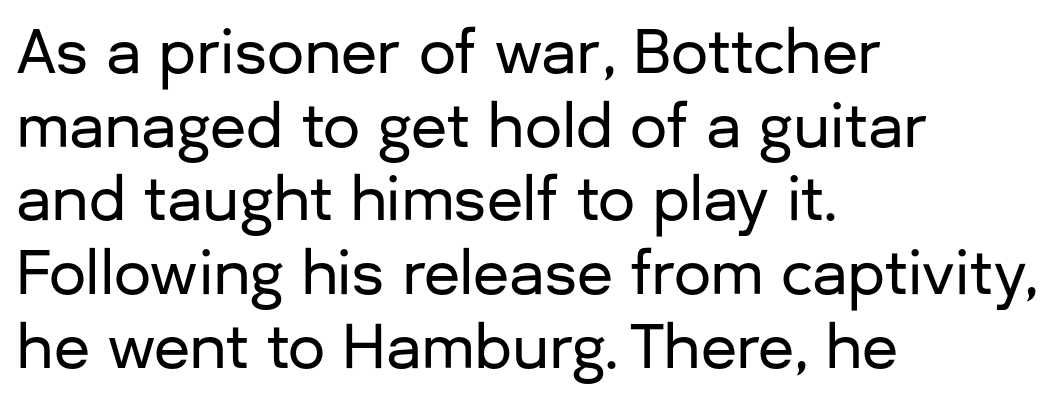
The image shows 59 px sans-serif type, upright; set left-aligned, normal line spacing (1.25x), normal letter spacing, not underlined; low stroke contrast and a medium x-height.
